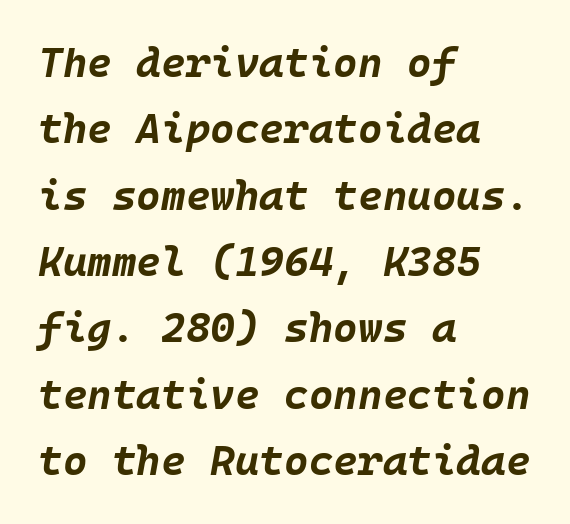
{"italic": "yes", "lean": "right", "slant_degrees": 10, "bold": "yes", "weight": "bold", "width": "normal", "stroke_contrast": "low", "x_height": "large", "underline": "no", "align": "left", "line_spacing": "normal", "line_spacing_ratio": 1.58, "letter_spacing": "normal", "letter_spacing_em": 0.0, "glyph_px": 42}
